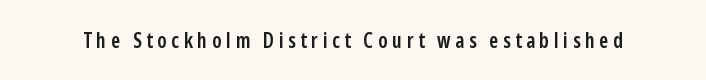
Q: Is the text bold? A: Semi-bold.
Q: Is the text italic (slanted)? A: No, it is upright.
Q: Is the text underlined? A: No.
Q: Is the spacing between letters normal or unusually wide? A: Unusually wide.
